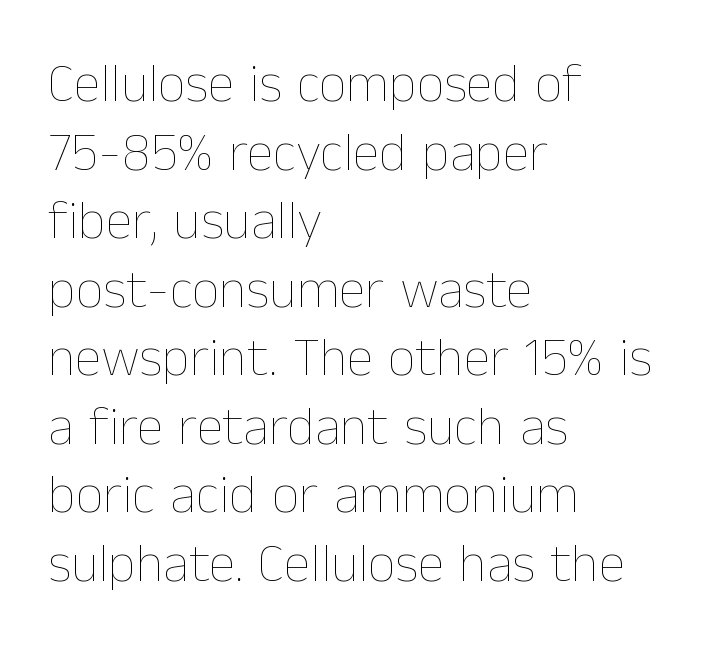
Q: Is the text bold? A: No.
Q: Is the text italic (slanted)? A: No, it is upright.
Q: Is the text underlined? A: No.
Q: How is the paragraph aligned? A: Left-aligned.
Q: Is the spacing between letters normal or unusually wide? A: Normal.
Q: Is the spacing between lines tight, normal or loose? A: Normal.
Q: Width (condensed, normal, or wide)? A: Normal.
Q: Stroke contrast? A: Low.
Q: x-height? A: Medium.
Q: Monospaced? A: No.
